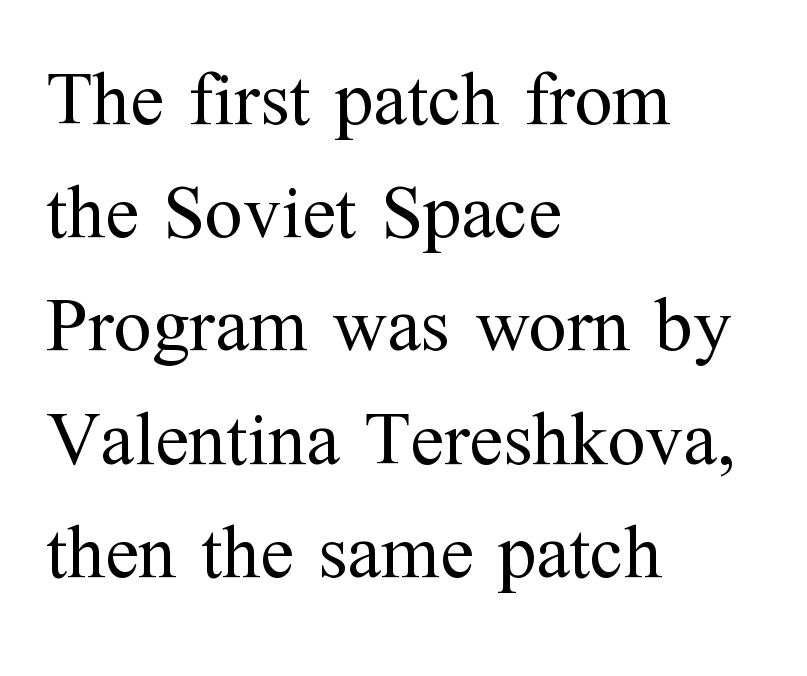
Q: Is the text bold? A: No.
Q: Is the text italic (slanted)? A: No, it is upright.
Q: Is the typeface a serif or a sans-serif typeface? A: Serif.
Q: Is the text underlined? A: No.
Q: How is the paragraph aligned? A: Left-aligned.
Q: Is the spacing between letters normal or unusually wide? A: Normal.
Q: Is the spacing between lines tight, normal or loose? A: Normal.
Q: Width (condensed, normal, or wide)? A: Normal.
Q: Stroke contrast? A: Medium.
Q: x-height? A: Medium.
Q: Monospaced? A: No.
